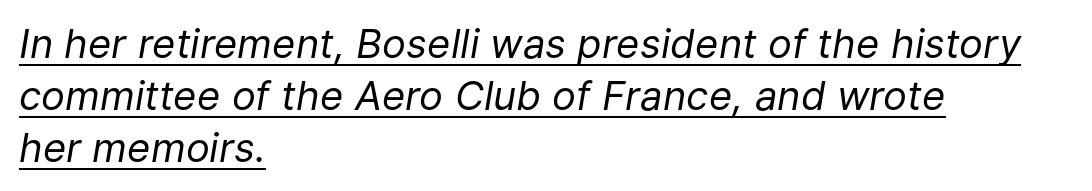
Between one letter and the next there's only the usual sliver of space. Visually the block forms a straight wall on the left and a jagged coastline on the right. A typesetter would call this leading conventional body-copy spacing. Is there an underline? Yes — a line sits under the letters. This sample has the flowing, uneven cadence of proportional lettering. Notice how the stems are inclined rather than vertical — that's the hallmark of italics.
